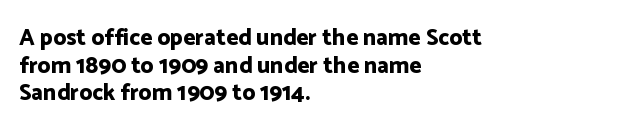
The letters stand upright; this is a roman face. Each word holds together tightly as a unit, with standard inter-letter gaps. Underline: absent. Notice how thick the strokes are: this is what a full bold looks like. The setting favours the left margin, as ordinary paragraphs usually do.
